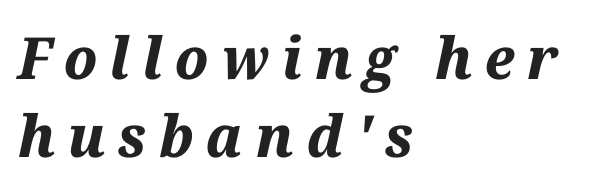
{"italic": "yes", "lean": "right", "slant_degrees": 12, "bold": "yes", "weight": "bold", "width": "normal", "stroke_contrast": "medium", "x_height": "medium", "monospaced": "no", "underline": "no", "align": "left", "line_spacing": "normal", "line_spacing_ratio": 1.35, "letter_spacing": "wide", "letter_spacing_em": 0.21, "glyph_px": 58}
